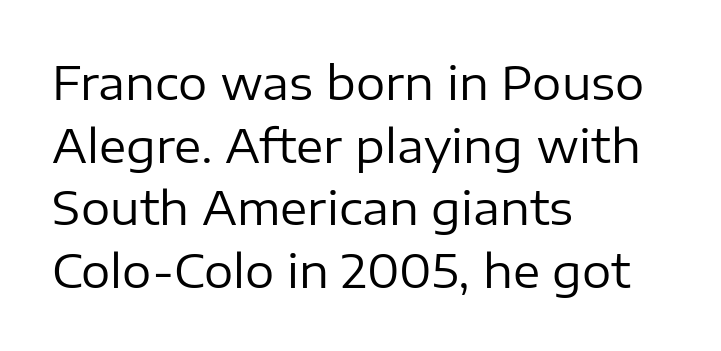
Q: Is the text bold? A: No.
Q: Is the text italic (slanted)? A: No, it is upright.
Q: Is the typeface a serif or a sans-serif typeface? A: Sans-serif.
Q: Is the text underlined? A: No.
Q: How is the paragraph aligned? A: Left-aligned.
Q: Is the spacing between letters normal or unusually wide? A: Normal.
Q: Is the spacing between lines tight, normal or loose? A: Normal.
Q: Width (condensed, normal, or wide)? A: Normal.
Q: Stroke contrast? A: Low.
Q: x-height? A: Medium.
Q: Monospaced? A: No.
